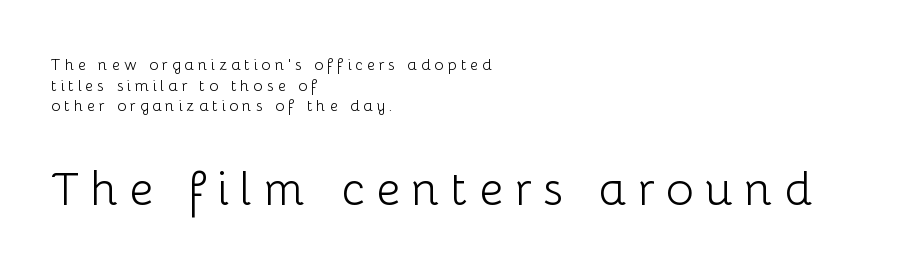
{"serif": "no", "italic": "no", "bold": "no", "weight": "light", "width": "normal", "stroke_contrast": "low", "x_height": "medium", "monospaced": "no", "underline": "no", "align": "left", "line_spacing": "normal", "line_spacing_ratio": 1.29, "letter_spacing": "wide", "letter_spacing_em": 0.23, "larger_block": "second", "size_ratio": 2.94, "glyph_px": 47}
